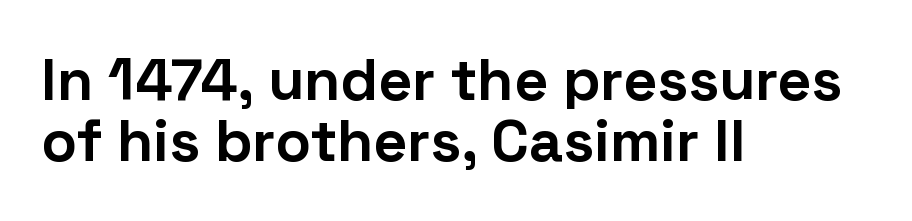
Q: Is the text bold? A: Yes.
Q: Is the text italic (slanted)? A: No, it is upright.
Q: Is the typeface a serif or a sans-serif typeface? A: Sans-serif.
Q: Is the text underlined? A: No.
Q: How is the paragraph aligned? A: Left-aligned.
Q: Is the spacing between letters normal or unusually wide? A: Normal.
Q: Is the spacing between lines tight, normal or loose? A: Tight.
Q: Width (condensed, normal, or wide)? A: Normal.
Q: Stroke contrast? A: Low.
Q: x-height? A: Medium.
Q: Monospaced? A: No.
